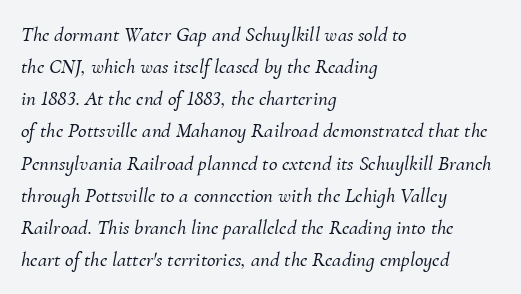
Q: Is the text italic (slanted)? A: Yes, it leans right by about 10 degrees.
Q: Is the text underlined? A: No.
Q: How is the paragraph aligned? A: Left-aligned.
Q: Is the spacing between letters normal or unusually wide? A: Normal.
Q: Is the spacing between lines tight, normal or loose? A: Normal.
